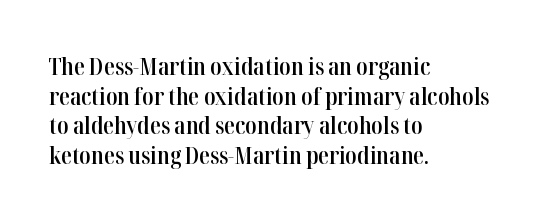
Q: Is the text bold? A: Semi-bold.
Q: Is the text italic (slanted)? A: No, it is upright.
Q: Is the text underlined? A: No.
Q: How is the paragraph aligned? A: Left-aligned.
Q: Is the spacing between letters normal or unusually wide? A: Normal.
